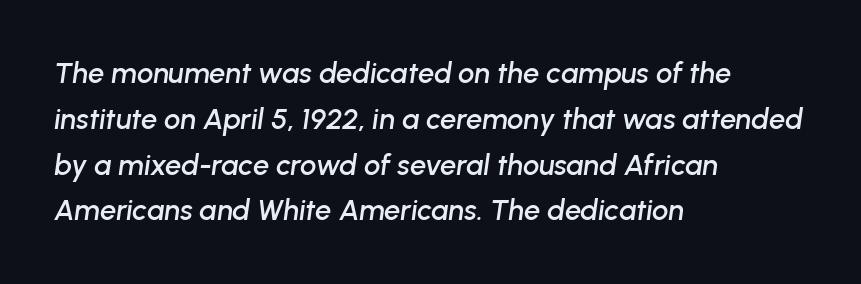
{"italic": "yes", "lean": "right", "slant_degrees": 8, "width": "normal", "stroke_contrast": "low", "x_height": "medium", "monospaced": "no", "underline": "no", "align": "left", "line_spacing": "normal", "line_spacing_ratio": 1.58, "letter_spacing": "normal", "letter_spacing_em": 0.0, "glyph_px": 29}
